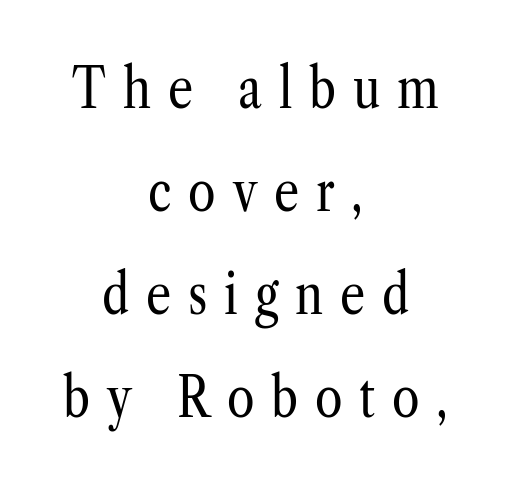
Q: Is the text bold? A: No.
Q: Is the text italic (slanted)? A: No, it is upright.
Q: Is the typeface a serif or a sans-serif typeface? A: Serif.
Q: Is the text underlined? A: No.
Q: How is the paragraph aligned? A: Centered.
Q: Is the spacing between letters normal or unusually wide? A: Unusually wide.
Q: Width (condensed, normal, or wide)? A: Condensed.
Q: Stroke contrast? A: Low.
Q: x-height? A: Medium.
Q: Monospaced? A: No.
